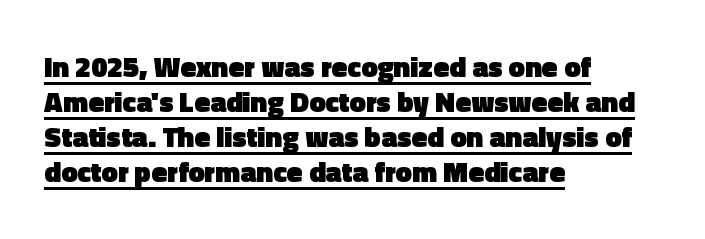
This rendering leaves character spacing at its baseline value. Decoration check: the copy is underlined. The lines in this sample share a left origin and differ only in where they stop. These lines were composed using upright roman letters. What kind of face is this? One without serifs — a sans. Is this a fixed-width face? No — the glyphs have proportional, varying widths.
